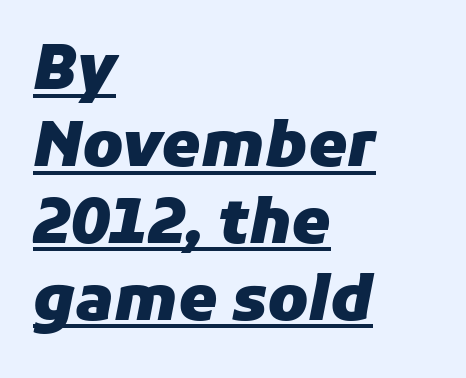
The passage shown has conventional tracking throughout. A continuous stroke trails under the words, as in a hyperlink. Italic? Definitely — the glyphs are oblique. Caption: multi-line text, flush left, ragged right. Is this a fixed-width face? No — the glyphs have proportional, varying widths. Weight: bold.
